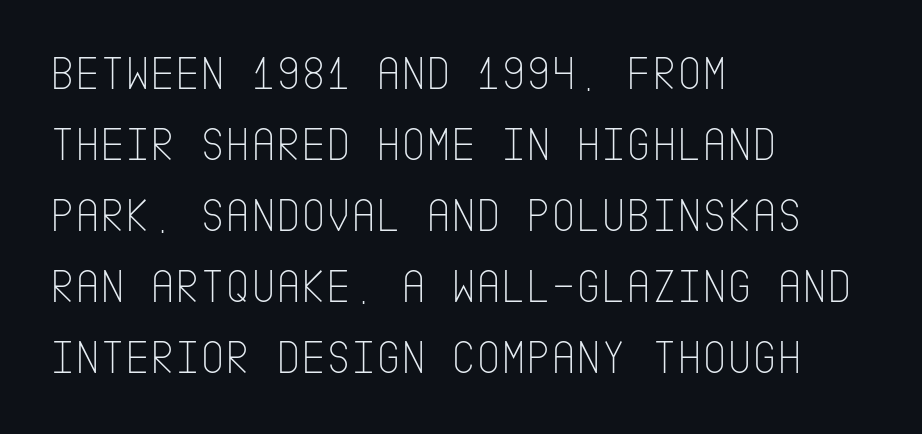
Posture: straight, roman, zero tilt. No letter is thick-stroked: the sample isn't bold. The characters display no serif detailing; their extremities are plain. Underline: absent.
